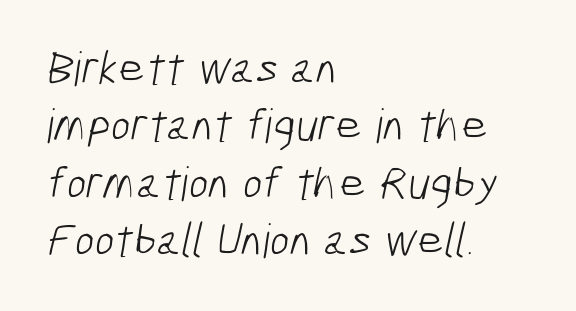
Q: Is the text bold? A: No.
Q: Is the typeface a serif or a sans-serif typeface? A: Sans-serif.
Q: Is the text underlined? A: No.
Q: How is the paragraph aligned? A: Left-aligned.
Q: Is the spacing between letters normal or unusually wide? A: Normal.
Q: Width (condensed, normal, or wide)? A: Condensed.
Q: Stroke contrast? A: Low.
Q: x-height? A: Medium.
Q: Monospaced? A: No.
